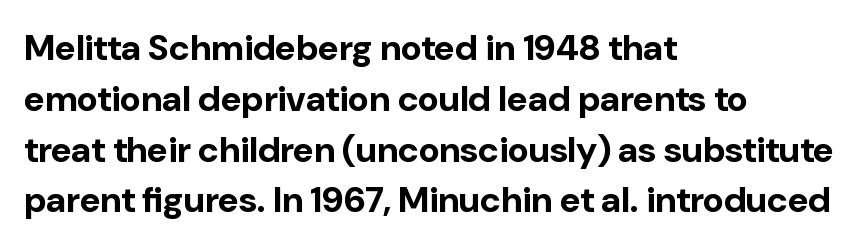
The image shows 36 px bold sans-serif type, upright; set left-aligned, normal line spacing (1.41x), normal letter spacing, not underlined; low stroke contrast and a medium x-height.
